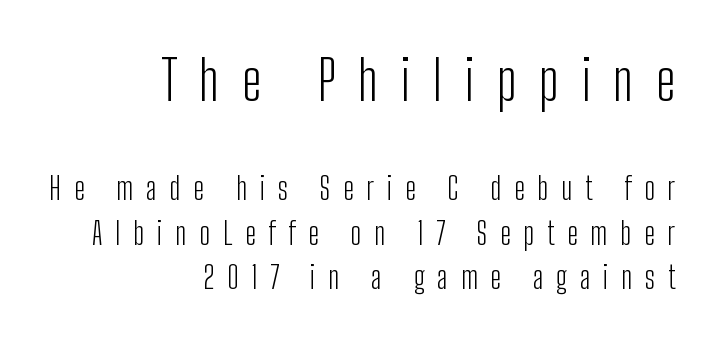
{"serif": "no", "italic": "no", "bold": "no", "weight": "light", "width": "condensed", "stroke_contrast": "low", "x_height": "medium", "monospaced": "no", "underline": "no", "align": "right", "line_spacing": "normal", "line_spacing_ratio": 1.44, "letter_spacing": "wide", "letter_spacing_em": 0.41, "larger_block": "first", "size_ratio": 1.77, "glyph_px": 55}
